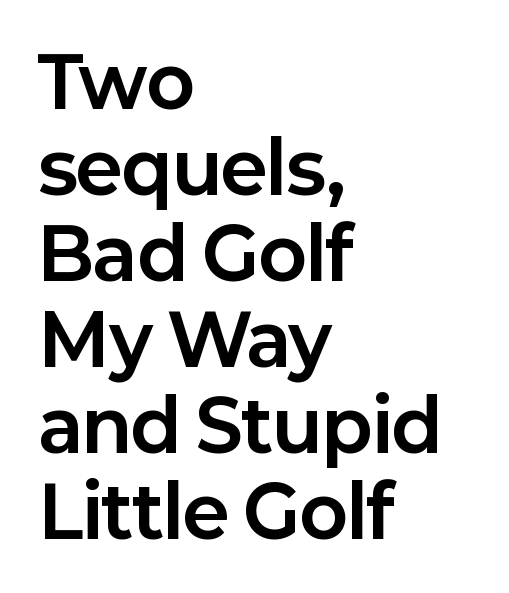
{"serif": "no", "italic": "no", "bold": "yes", "weight": "bold", "width": "normal", "stroke_contrast": "low", "x_height": "medium", "monospaced": "no", "underline": "no", "align": "left", "line_spacing_ratio": 1.21, "letter_spacing": "normal", "letter_spacing_em": 0.0, "glyph_px": 71}
